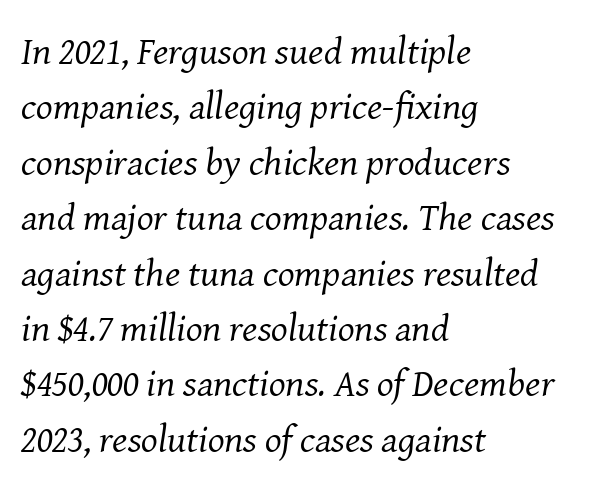
Horizontal alignment here is leftward, the default for most running prose. Heaviness? Minimal to ordinary, like unemphasized prose. Short note: letters normally spaced. Decoration check: the copy has no underline. Interline gaps are of average width in this sample.
